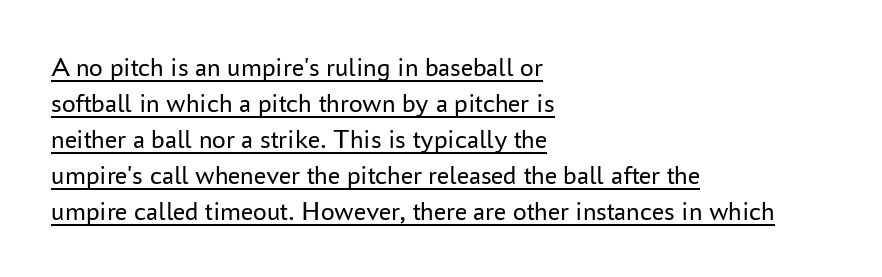
Does extra space separate the letters? No, they use regular spacing. Ordinary non-slanted type is in use. Where is the straight margin? On the left. What's the leading like? Ordinary, nothing unusual. Heft: none added — not bold.
